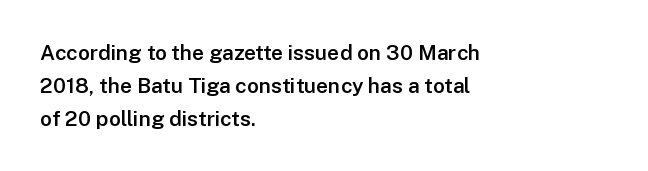
Q: Is the text bold? A: Semi-bold.
Q: Is the text italic (slanted)? A: No, it is upright.
Q: Is the text underlined? A: No.
Q: How is the paragraph aligned? A: Left-aligned.
Q: Is the spacing between letters normal or unusually wide? A: Normal.
Q: Is the spacing between lines tight, normal or loose? A: Normal.
